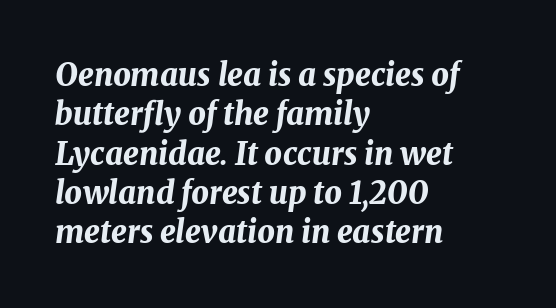
{"italic": "yes", "lean": "right", "slant_degrees": 8, "bold": "yes", "weight": "bold", "width": "normal", "stroke_contrast": "medium", "x_height": "medium", "monospaced": "no", "underline": "no", "align": "left", "line_spacing": "normal", "line_spacing_ratio": 1.27, "letter_spacing": "normal", "letter_spacing_em": 0.0, "glyph_px": 31}
